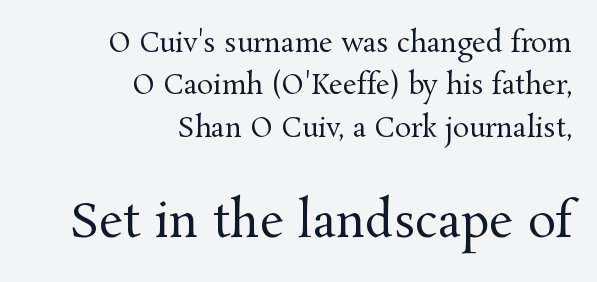
Q: Is the text bold? A: No.
Q: Is the text italic (slanted)? A: No, it is upright.
Q: Is the typeface a serif or a sans-serif typeface? A: Serif.
Q: Is the text underlined? A: No.
Q: How is the paragraph aligned? A: Right-aligned.
Q: Is the spacing between letters normal or unusually wide? A: Normal.
Q: Is the spacing between lines tight, normal or loose? A: Normal.
Q: Which block of text is set in a larger size, the first (top) or the second (bottom)? A: The second (bottom) one.
Q: Width (condensed, normal, or wide)? A: Normal.
Q: Stroke contrast? A: Medium.
Q: x-height? A: Medium.
Q: Monospaced? A: No.
